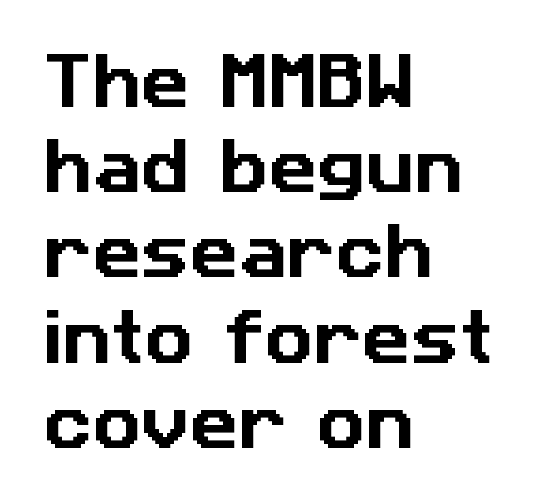
Q: Is the typeface a serif or a sans-serif typeface? A: Sans-serif.
Q: Is the text underlined? A: No.
Q: How is the paragraph aligned? A: Left-aligned.
Q: Is the spacing between letters normal or unusually wide? A: Normal.
Q: Is the spacing between lines tight, normal or loose? A: Normal.
Q: Width (condensed, normal, or wide)? A: Normal.
Q: Stroke contrast? A: Low.
Q: x-height? A: Medium.
Q: Monospaced? A: No.
